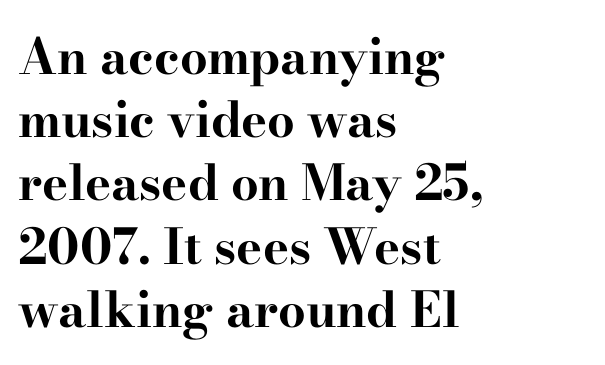
You can tell it's not italic because the verticals are truly vertical. Strong, thick strokes mark this as bold type. Unlike a clean sans, this face finishes its strokes with serifs. In terms of leading, this rendering sits right in the middle. Lines of text with bare space underneath. A typesetter would call this zero additional tracking.
